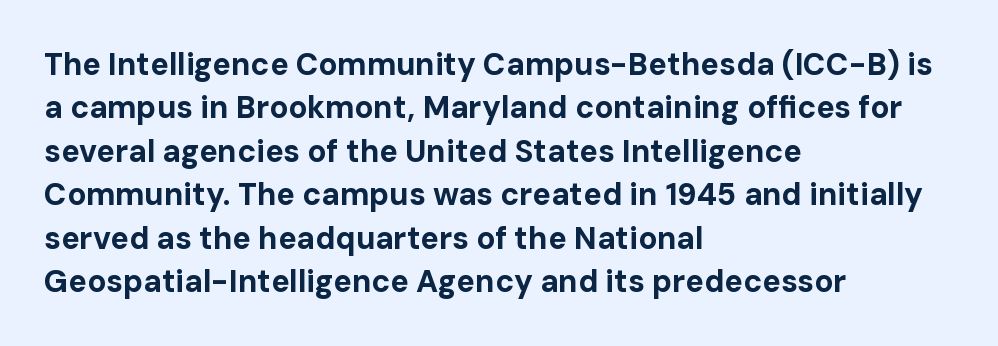
Underlining? Definitely not there. Short and long lines alike share a common starting point at left. Compared with typical paragraphs, the rows here are spaced about the same. This rendering leaves character spacing at its baseline value. Italic: no, the glyphs are upright roman.
